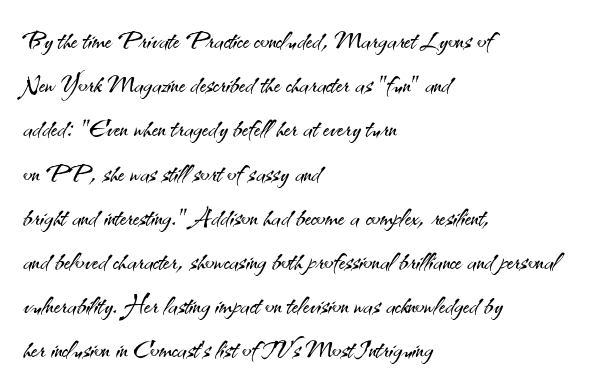
{"serif": "no", "bold": "no", "weight": "light", "width": "normal", "stroke_contrast": "medium", "x_height": "small", "monospaced": "no", "underline": "no", "align": "left", "line_spacing": "normal", "line_spacing_ratio": 1.3, "letter_spacing": "normal", "letter_spacing_em": 0.0, "glyph_px": 34}
